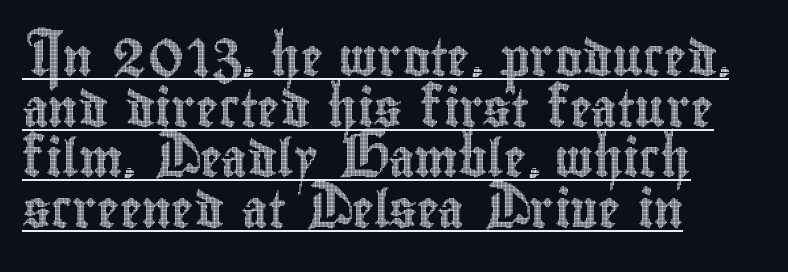
The image shows 37 px condensed type, upright; set left-aligned, normal line spacing (1.37x), normal letter spacing, underlined; a small x-height.
